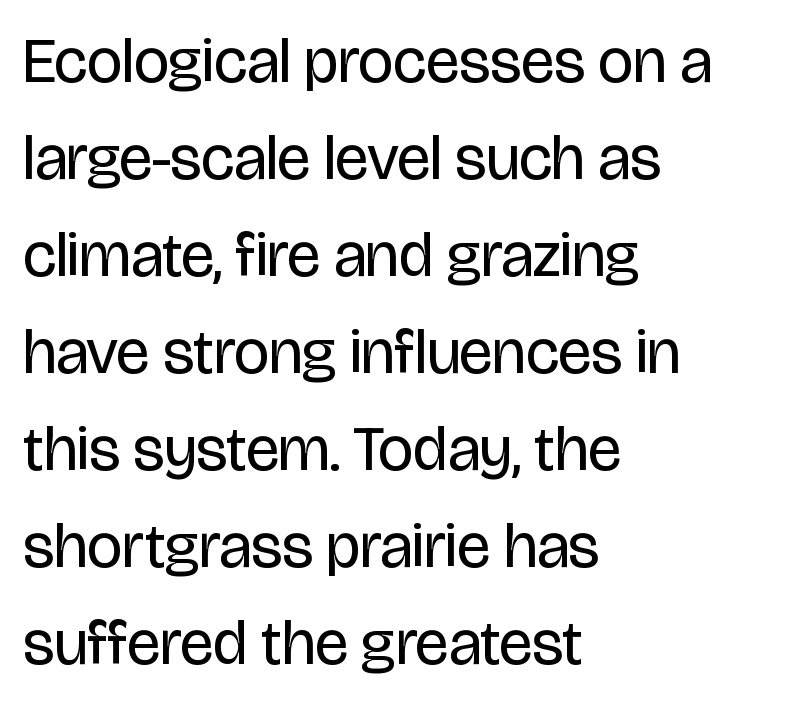
The image shows 63 px regular-weight, condensed sans-serif type, upright; set left-aligned, normal line spacing (1.54x), normal letter spacing, not underlined; low stroke contrast and a large x-height.
